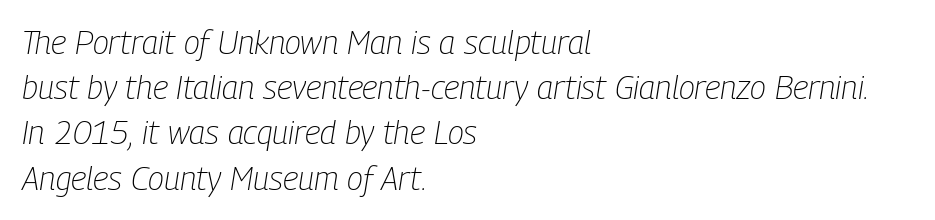
Interline gaps are of average width in this sample. What stands out about the letter spacing? Nothing — it is the standard amount. Would a proofreader flag this as italicized? Yes. Every row of glyphs begins at an identical x-position on the left. Check the space under the baseline: it is left empty.
